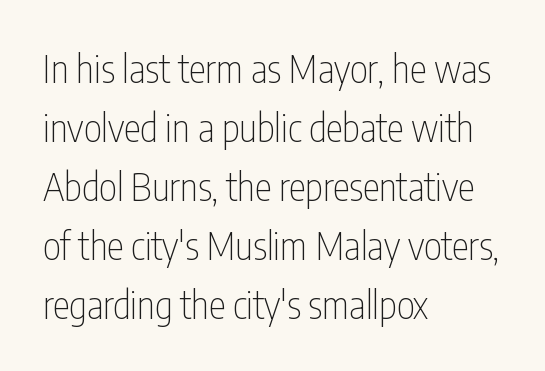
The image shows 38 px thin, condensed sans-serif type, upright; set left-aligned, normal line spacing (1.55x), normal letter spacing, not underlined; low stroke contrast and a medium x-height.
